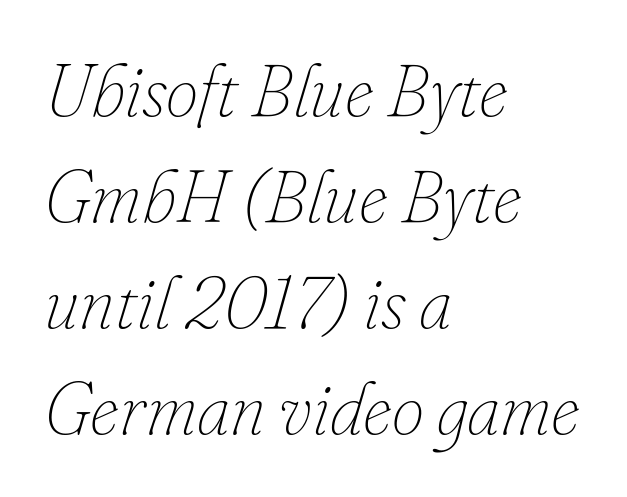
Q: Is the text bold? A: No.
Q: Is the text italic (slanted)? A: Yes, it leans right by about 16 degrees.
Q: Is the text underlined? A: No.
Q: How is the paragraph aligned? A: Left-aligned.
Q: Is the spacing between letters normal or unusually wide? A: Normal.
Q: Is the spacing between lines tight, normal or loose? A: Normal.
Q: Width (condensed, normal, or wide)? A: Normal.
Q: Stroke contrast? A: Low.
Q: x-height? A: Small.
Q: Monospaced? A: No.
